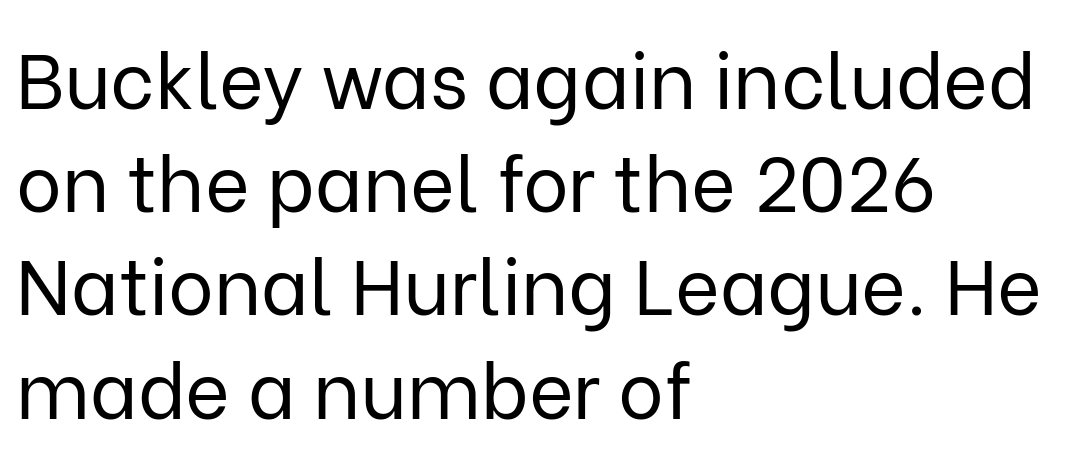
Q: Is the text bold? A: No.
Q: Is the text italic (slanted)? A: No, it is upright.
Q: Is the typeface a serif or a sans-serif typeface? A: Sans-serif.
Q: Is the text underlined? A: No.
Q: How is the paragraph aligned? A: Left-aligned.
Q: Is the spacing between letters normal or unusually wide? A: Normal.
Q: Is the spacing between lines tight, normal or loose? A: Normal.
Q: Width (condensed, normal, or wide)? A: Normal.
Q: Stroke contrast? A: Low.
Q: x-height? A: Medium.
Q: Monospaced? A: No.
